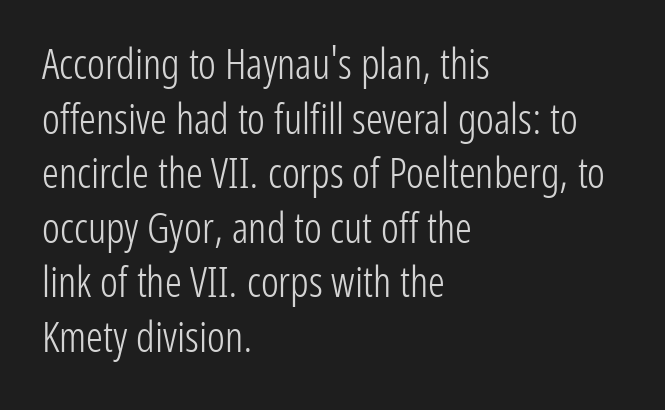
{"serif": "no", "italic": "no", "bold": "no", "weight": "light", "width": "condensed", "stroke_contrast": "low", "x_height": "medium", "monospaced": "no", "underline": "no", "align": "left", "line_spacing": "normal", "line_spacing_ratio": 1.3, "letter_spacing": "normal", "letter_spacing_em": 0.0, "glyph_px": 42}
